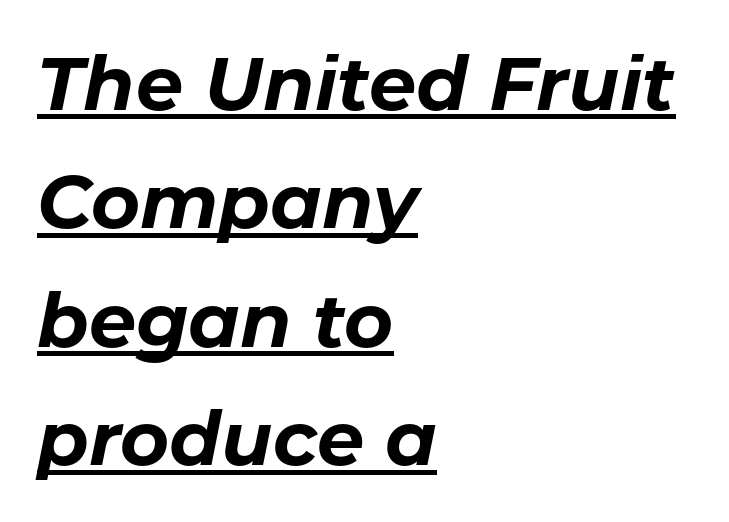
The compositor pushed each line to the left boundary. Words appear dense and cohesive because spacing is normal. The glyphs are accompanied by a horizontal stroke just below them. Look at the stroke-to-counter ratio: heavy, a bold. Line spacing here is normal. Looks like regular typesetting: each glyph gets only the width it needs.
